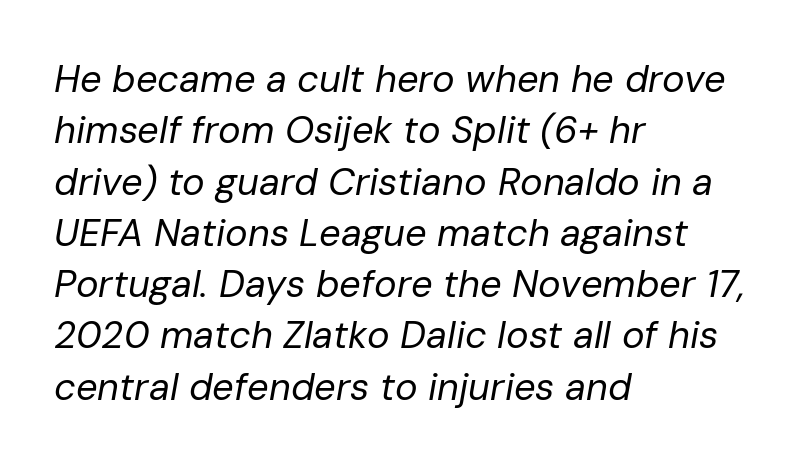
The image shows 38 px regular-weight type, italic (leaning right); set left-aligned, normal line spacing (1.35x), normal letter spacing, not underlined; low stroke contrast and a medium x-height.
